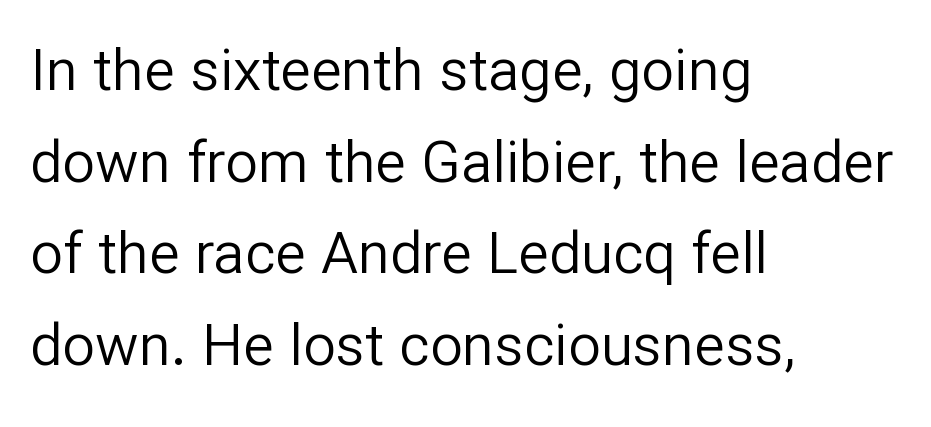
{"serif": "no", "italic": "no", "bold": "no", "weight": "regular", "width": "normal", "stroke_contrast": "low", "x_height": "medium", "monospaced": "no", "underline": "no", "align": "left", "line_spacing": "normal", "line_spacing_ratio": 1.58, "letter_spacing": "normal", "letter_spacing_em": 0.0, "glyph_px": 58}
